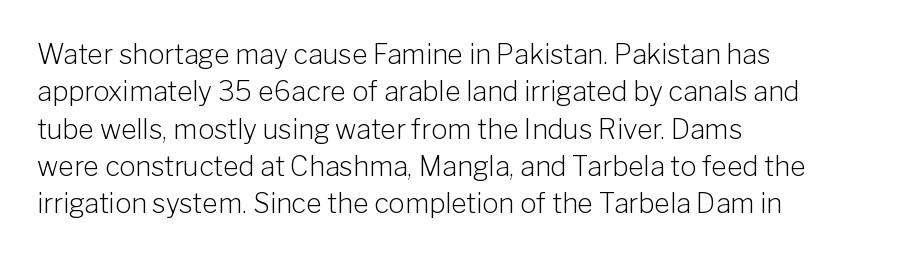
The image shows 27 px text type, upright; set left-aligned, normal line spacing (1.38x), normal letter spacing, not underlined.
